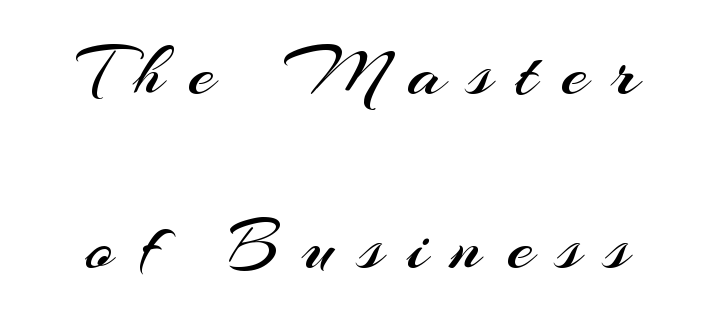
The image shows 75 px regular-weight sans-serif type; set centered, loose line spacing (2.32x), unusually wide letter spacing (+0.33 em), not underlined; medium stroke contrast and a small x-height.
